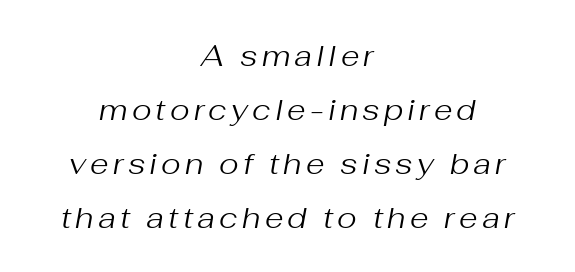
The image shows 30 px regular-weight type, italic (leaning right); set centered, line spacing 1.8x, not underlined; medium stroke contrast and a medium x-height.
